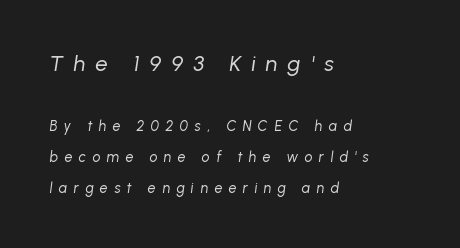
{"italic": "yes", "lean": "right", "slant_degrees": 8, "bold": "no", "underline": "no", "align": "left", "line_spacing": "loose", "line_spacing_ratio": 2.23, "letter_spacing": "wide", "letter_spacing_em": 0.46, "larger_block": "first", "size_ratio": 1.57, "glyph_px": 22}
